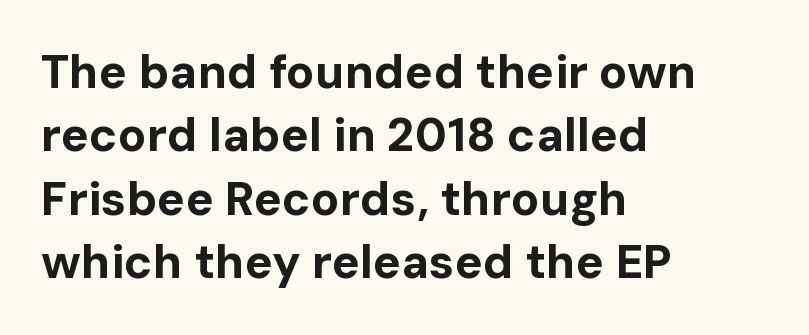
Letters rest on an invisible, unmarked baseline. Serif or sans? Sans — the stroke terminals are bare. Stroke thickness is high; the sample reads as a true bold. Layout note: lines flush left. Designer's note — italics off, roman on.
